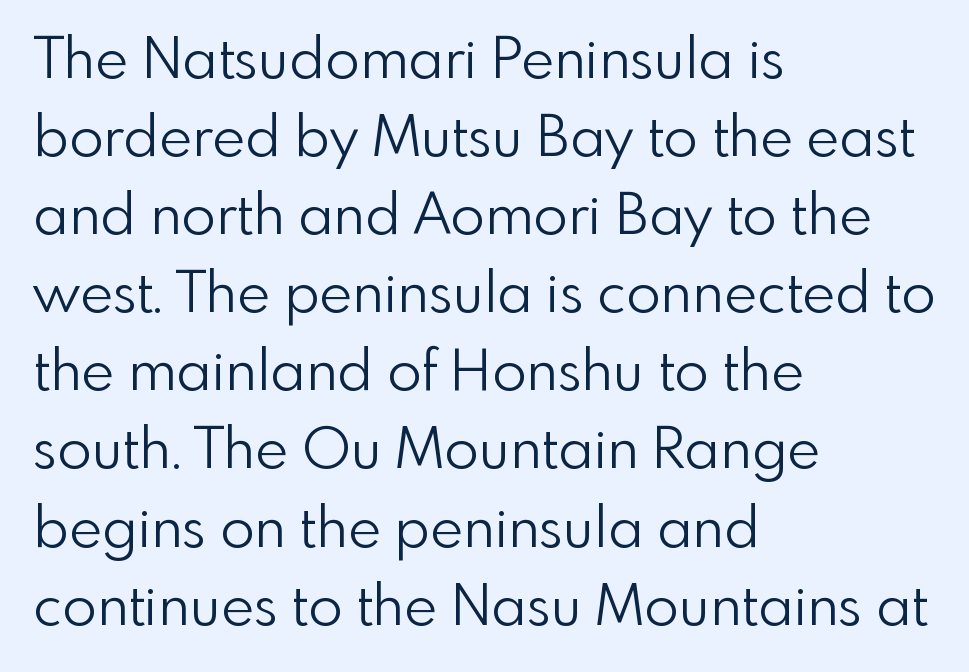
{"serif": "no", "italic": "no", "bold": "no", "weight": "light", "width": "normal", "stroke_contrast": "low", "x_height": "small", "monospaced": "no", "underline": "no", "align": "left", "line_spacing": "normal", "line_spacing_ratio": 1.37, "letter_spacing": "normal", "letter_spacing_em": 0.0, "glyph_px": 57}
